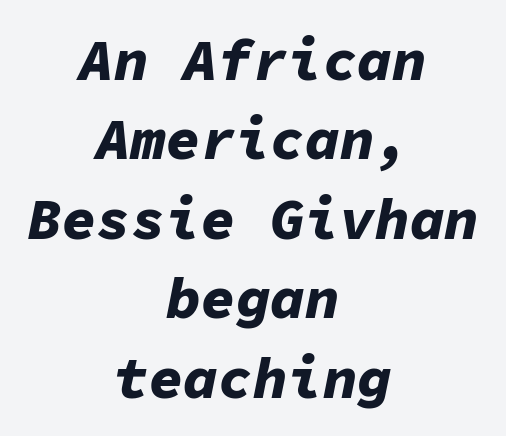
The image shows 58 px bold type, italic (leaning right), monospaced; set centered, normal line spacing (1.37x), normal letter spacing, not underlined; low stroke contrast and a medium x-height.
